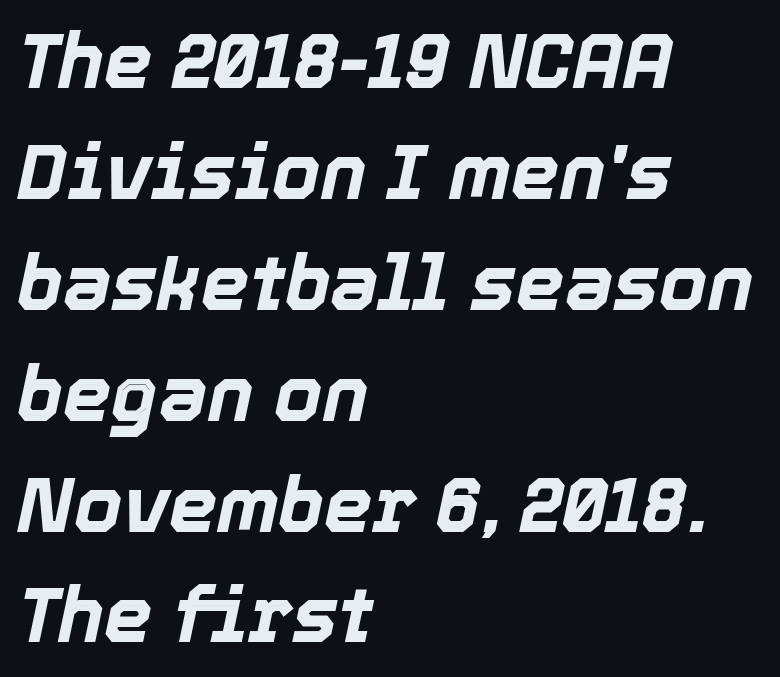
The lines in this sample share a left origin and differ only in where they stop. Line spacing here is normal. Nothing unusual about the tracking: characters are spaced as the font intends. A bare baseline throughout the passage. Character widths vary here, with narrow letters taking less room than wide ones. The letters are slanted; this is an italic face.
